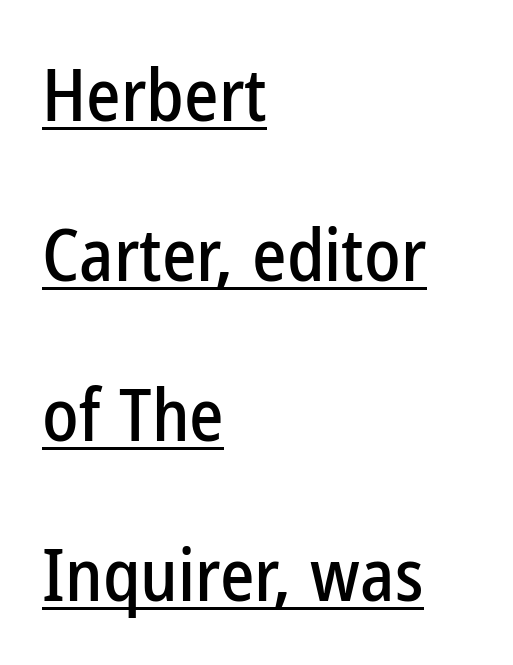
Q: Is the text italic (slanted)? A: No, it is upright.
Q: Is the typeface a serif or a sans-serif typeface? A: Sans-serif.
Q: Is the text underlined? A: Yes.
Q: How is the paragraph aligned? A: Left-aligned.
Q: Is the spacing between letters normal or unusually wide? A: Normal.
Q: Is the spacing between lines tight, normal or loose? A: Loose.
Q: Width (condensed, normal, or wide)? A: Condensed.
Q: Stroke contrast? A: Low.
Q: x-height? A: Medium.
Q: Monospaced? A: No.
